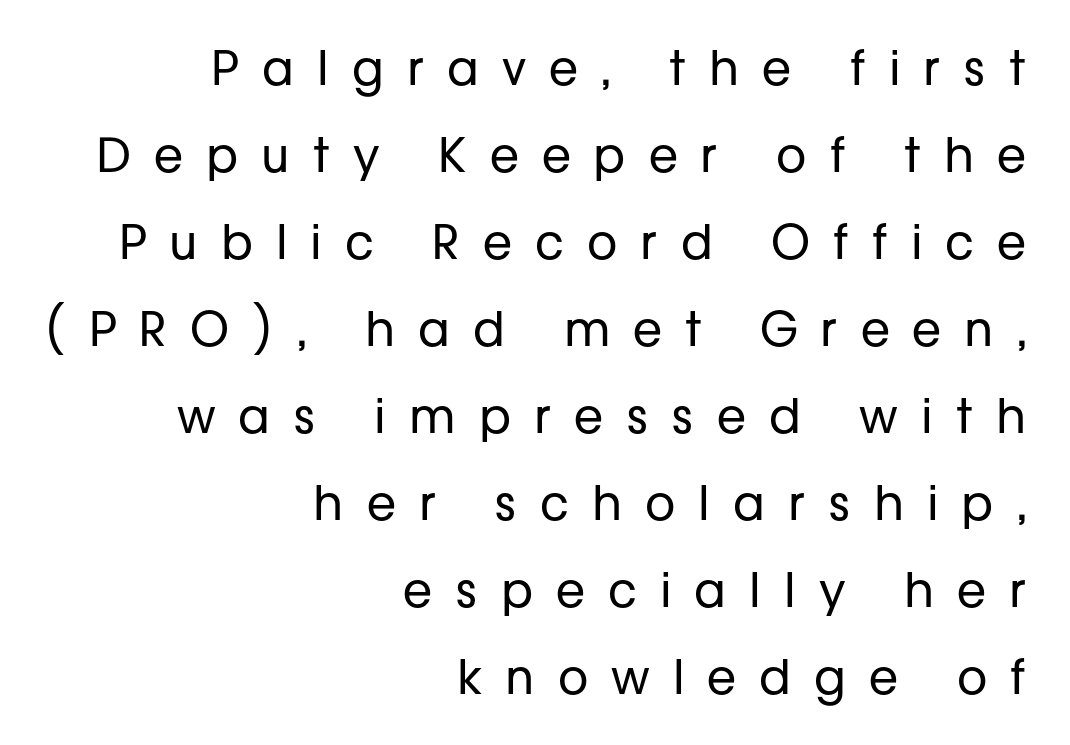
Q: Is the text bold? A: No.
Q: Is the text italic (slanted)? A: No, it is upright.
Q: Is the typeface a serif or a sans-serif typeface? A: Sans-serif.
Q: Is the text underlined? A: No.
Q: How is the paragraph aligned? A: Right-aligned.
Q: Is the spacing between letters normal or unusually wide? A: Unusually wide.
Q: Width (condensed, normal, or wide)? A: Normal.
Q: Stroke contrast? A: Low.
Q: x-height? A: Medium.
Q: Monospaced? A: No.
